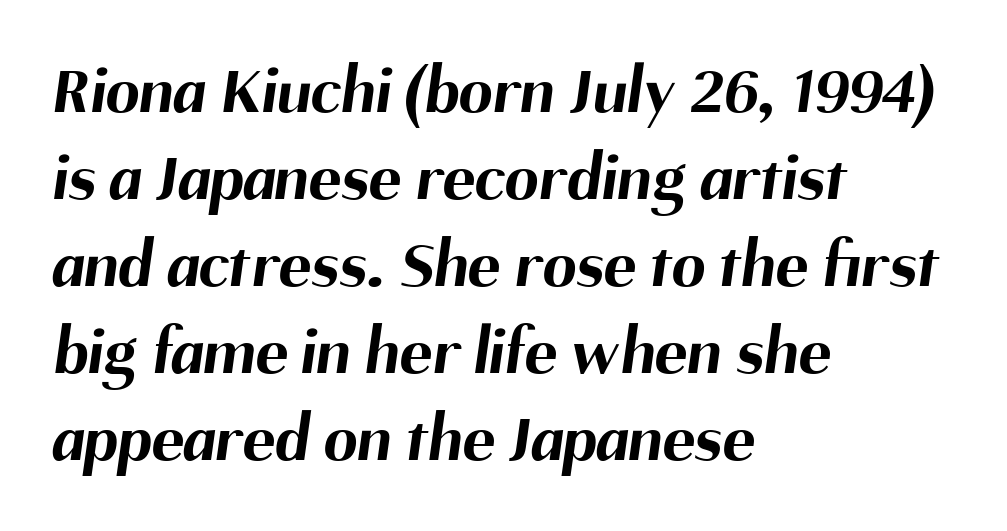
Does the weight exceed regular? Yes, all the way to bold. Check under the words: just untouched page. Every row of glyphs begins at an identical x-position on the left. Here the designer chose a conventional face with non-uniform glyph widths. I'd call this a sans setting — the letters go barefoot.
